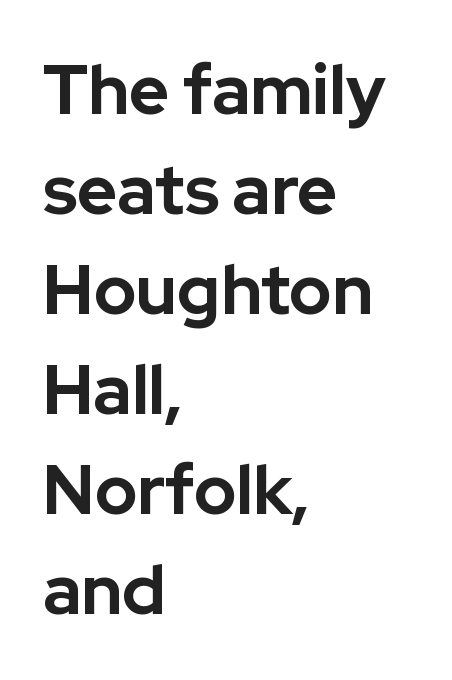
The image shows 69 px bold sans-serif type, upright; set left-aligned, normal line spacing (1.45x), normal letter spacing, not underlined; low stroke contrast and a medium x-height.
